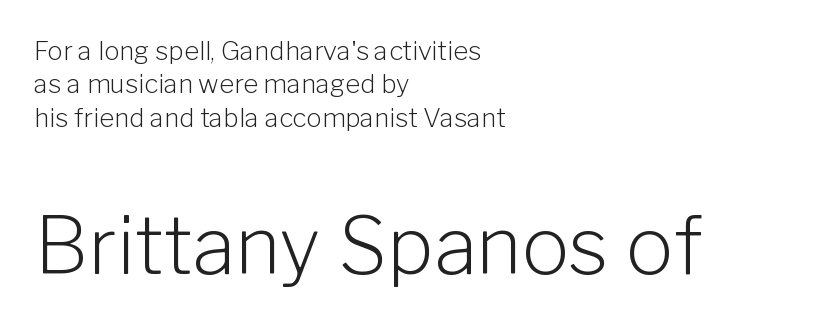
Typeset ragged right — the left edge is the straight one. The gap between lines stays unmarked. A typesetter would call this zero additional tracking. Note: no serifs on the glyphs. The typeface has the unassuming heft of standard copy or less.
